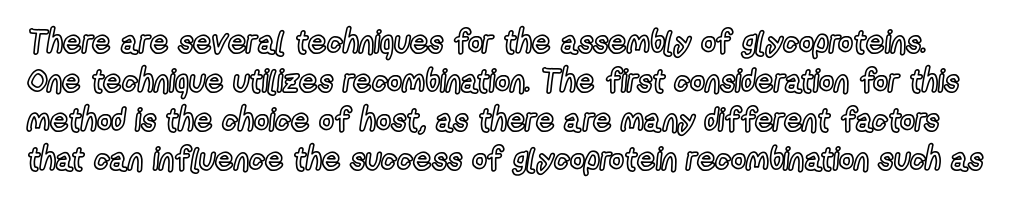
Q: Is the text italic (slanted)? A: Yes.
Q: Is the text underlined? A: No.
Q: Is the spacing between letters normal or unusually wide? A: Normal.
Q: Width (condensed, normal, or wide)? A: Condensed.
Q: x-height? A: Medium.
Q: Monospaced? A: No.
